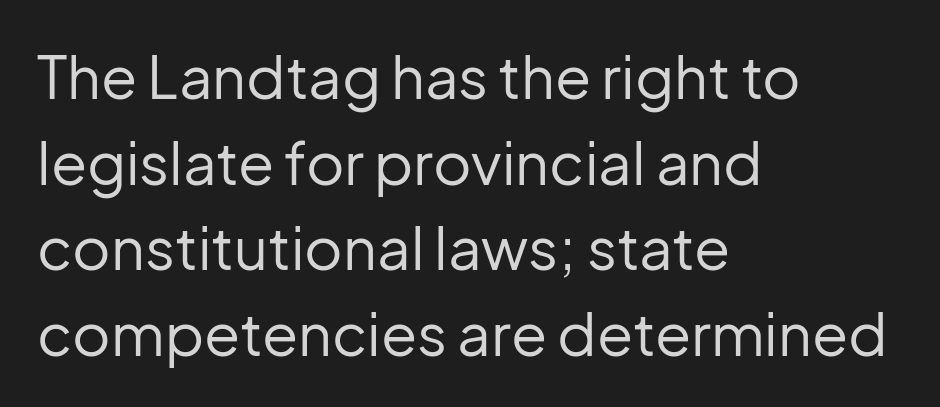
The image shows 59 px regular-weight sans-serif type, upright; set left-aligned, normal line spacing (1.45x), normal letter spacing, not underlined; low stroke contrast and a medium x-height.
